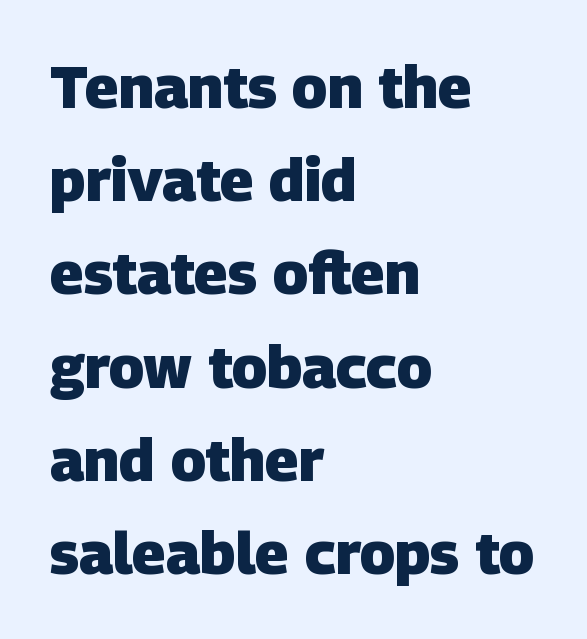
Serif or sans? Sans — the stroke terminals are bare. Is the block centered? No — it sits flush against the left margin. Inter-character spacing is left at the font's built-in metrics. Rule under the text: the space is simply empty. The glyphs have the mass of a bold cut. The letters advance in unequal steps, a hallmark of proportional type.
